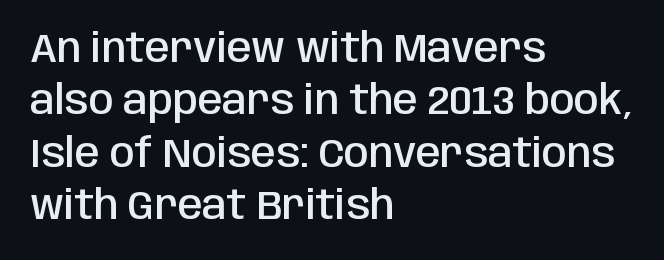
{"serif": "no", "italic": "no", "bold": "semi", "weight": "semibold", "width": "condensed", "stroke_contrast": "low", "x_height": "large", "monospaced": "no", "underline": "no", "align": "left", "line_spacing": "normal", "line_spacing_ratio": 1.31, "letter_spacing": "normal", "letter_spacing_em": 0.0, "glyph_px": 40}
